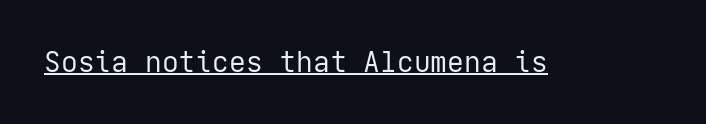
The image shows 28 px regular-weight sans-serif type, upright; set normal letter spacing, underlined; low stroke contrast and a medium x-height.
